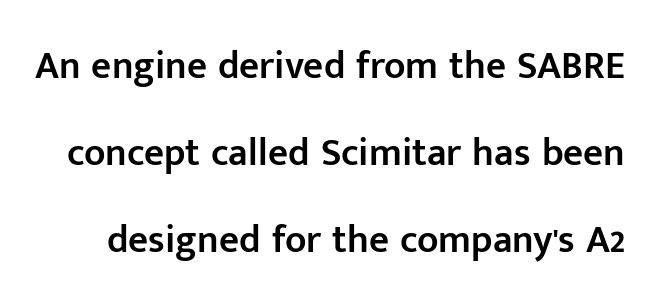
The image shows 39 px semibold sans-serif type, upright; set loose line spacing (2.23x), normal letter spacing, not underlined; low stroke contrast and a medium x-height.
